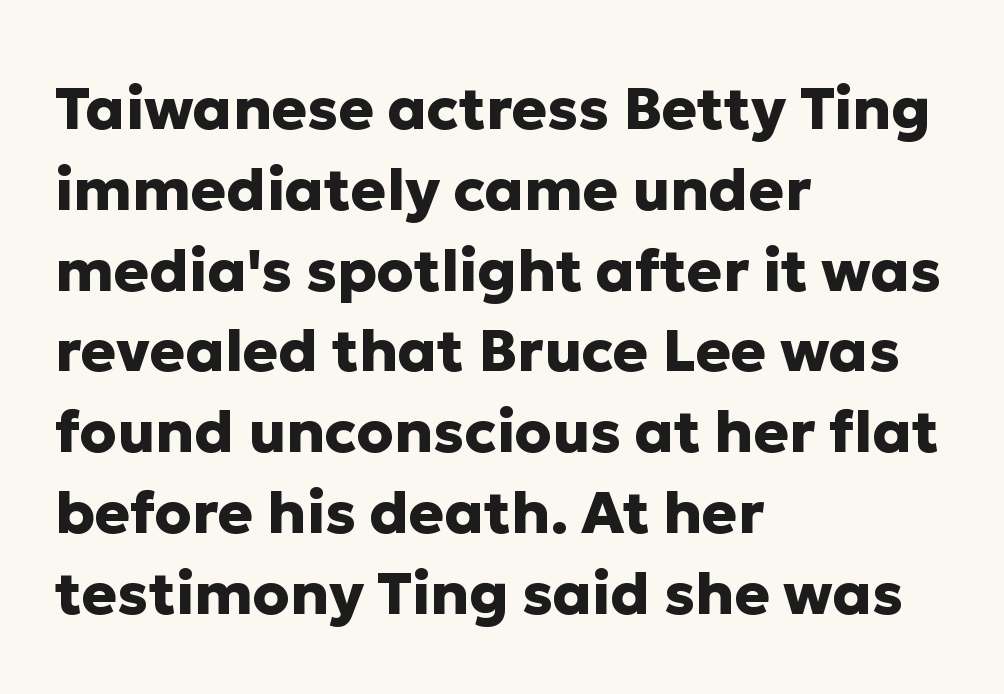
Q: Is the text bold? A: Yes.
Q: Is the text italic (slanted)? A: No, it is upright.
Q: Is the typeface a serif or a sans-serif typeface? A: Sans-serif.
Q: Is the text underlined? A: No.
Q: How is the paragraph aligned? A: Left-aligned.
Q: Is the spacing between letters normal or unusually wide? A: Normal.
Q: Is the spacing between lines tight, normal or loose? A: Normal.
Q: Width (condensed, normal, or wide)? A: Normal.
Q: Stroke contrast? A: Low.
Q: x-height? A: Medium.
Q: Monospaced? A: No.
